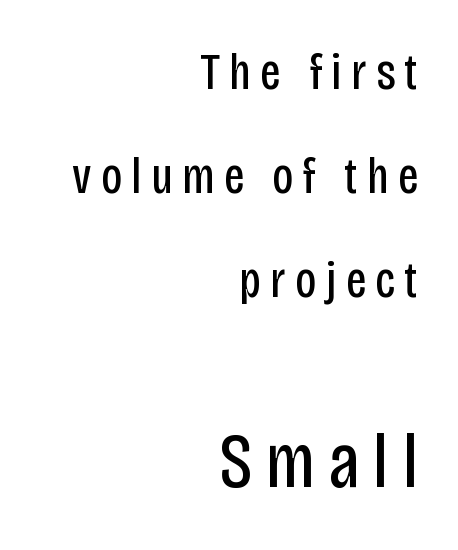
{"serif": "no", "italic": "no", "bold": "no", "weight": "regular", "width": "condensed", "stroke_contrast": "low", "x_height": "large", "monospaced": "no", "underline": "no", "align": "right", "line_spacing": "loose", "line_spacing_ratio": 2.0, "larger_block": "second", "size_ratio": 1.5, "glyph_px": 78}
